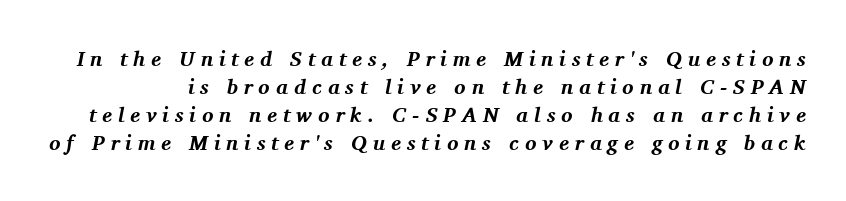
{"italic": "yes", "lean": "right", "slant_degrees": 11, "bold": "yes", "underline": "no", "line_spacing": "normal", "line_spacing_ratio": 1.34, "letter_spacing": "wide", "letter_spacing_em": 0.28, "glyph_px": 21}
